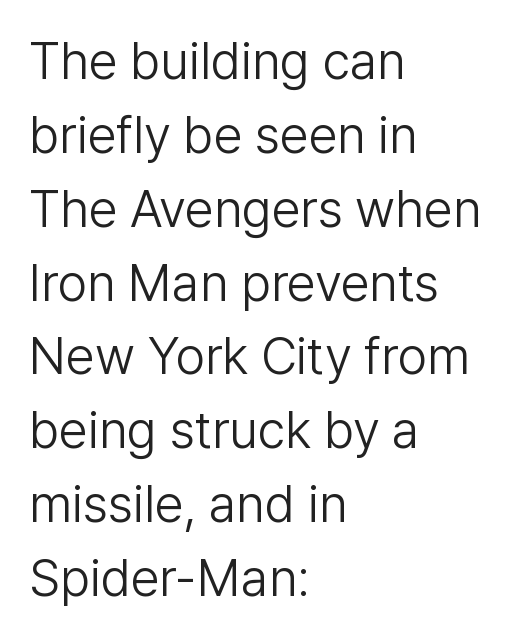
{"serif": "no", "italic": "no", "bold": "no", "weight": "light", "width": "normal", "stroke_contrast": "low", "x_height": "medium", "monospaced": "no", "underline": "no", "align": "left", "line_spacing": "normal", "line_spacing_ratio": 1.42, "letter_spacing": "normal", "letter_spacing_em": 0.0, "glyph_px": 52}
